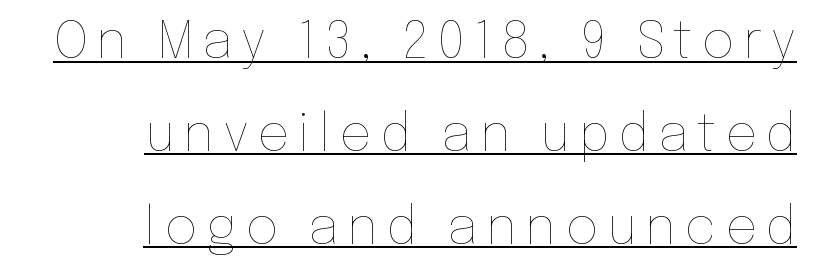
The image shows 51 px thin type, upright; set right-aligned, line spacing 1.82x, underlined; low stroke contrast and a medium x-height.
